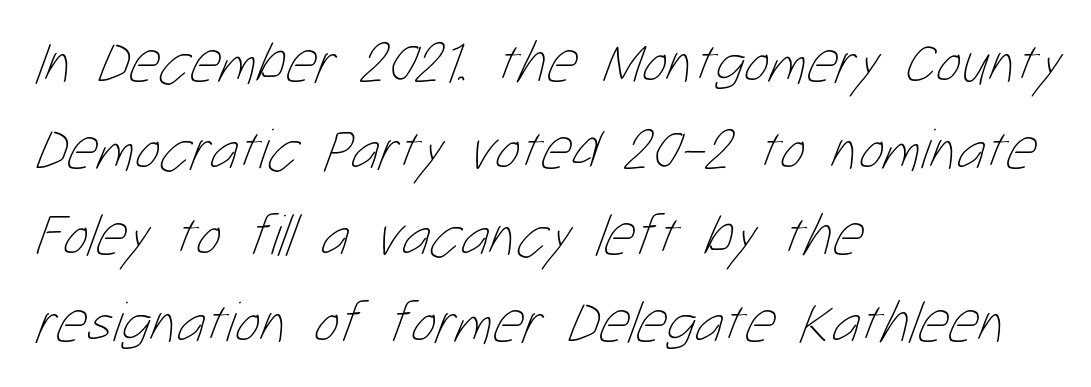
{"bold": "no", "weight": "thin", "width": "condensed", "stroke_contrast": "low", "x_height": "medium", "monospaced": "no", "underline": "no", "align": "left", "line_spacing": "normal", "line_spacing_ratio": 1.47, "letter_spacing": "normal", "letter_spacing_em": 0.0, "glyph_px": 59}
